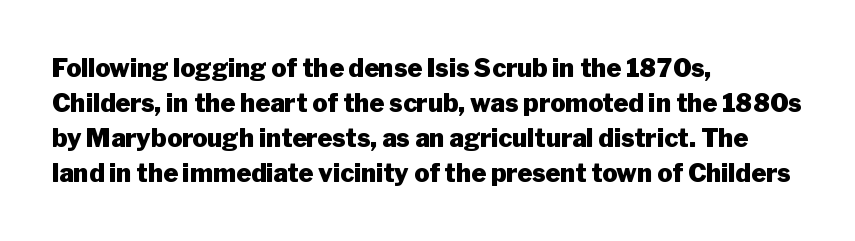
Q: Is the text bold? A: Yes.
Q: Is the text italic (slanted)? A: No, it is upright.
Q: Is the text underlined? A: No.
Q: How is the paragraph aligned? A: Left-aligned.
Q: Is the spacing between letters normal or unusually wide? A: Normal.
Q: Is the spacing between lines tight, normal or loose? A: Normal.
